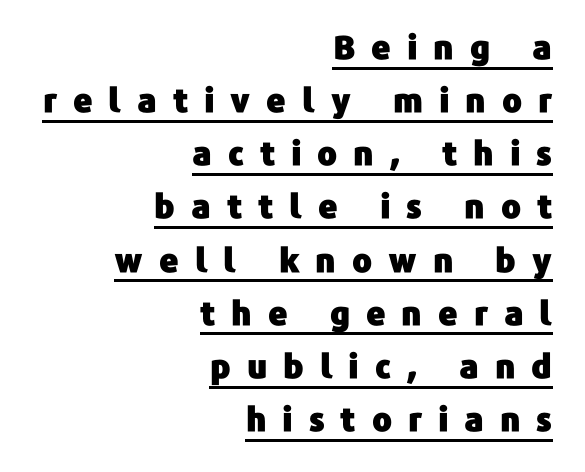
Q: Is the text italic (slanted)? A: No, it is upright.
Q: Is the typeface a serif or a sans-serif typeface? A: Sans-serif.
Q: Is the text underlined? A: Yes.
Q: How is the paragraph aligned? A: Right-aligned.
Q: Is the spacing between letters normal or unusually wide? A: Unusually wide.
Q: Is the spacing between lines tight, normal or loose? A: Normal.
Q: Width (condensed, normal, or wide)? A: Normal.
Q: Stroke contrast? A: Low.
Q: x-height? A: Medium.
Q: Monospaced? A: No.
